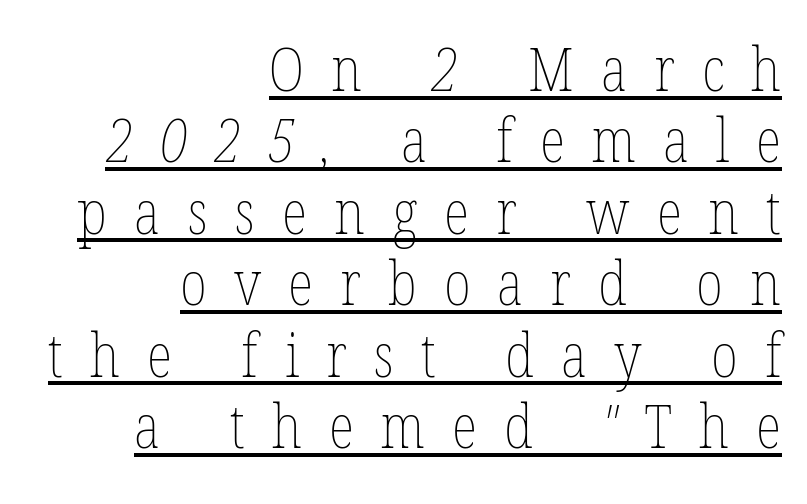
The typesetter has applied underlining to the passage shown. Looks like regular typesetting: each glyph gets only the width it needs. You could only call the tracking loose — the letters float apart. Reading down the block, your eye finds every line finishing at a fixed right position. The font is comparable to plain body text, perhaps lighter.
